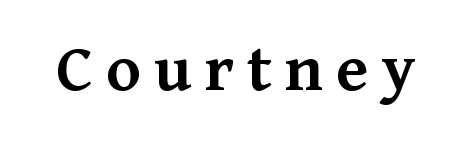
The image shows 72 px semibold serif type, upright; set not underlined; medium stroke contrast and a medium x-height.
